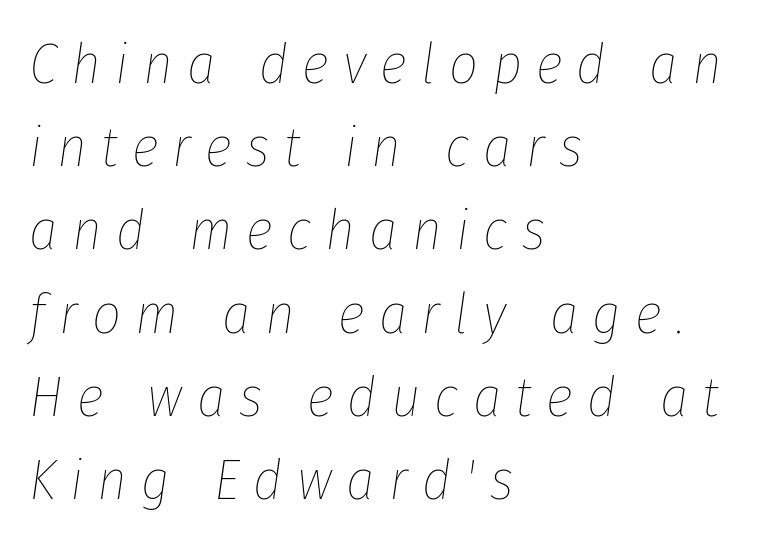
No word sits above an underline. Casual observation: everything's shoved over to the left. The font's italic variant was chosen for this text. There is plenty of visible air inserted between adjacent glyphs.
